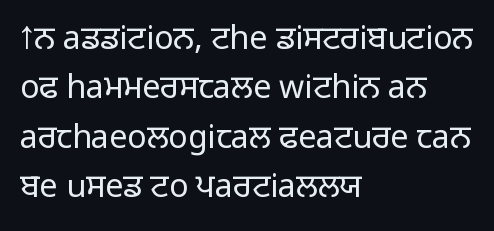
The image shows 32 px light sans-serif type, upright; set left-aligned, normal line spacing (1.54x), normal letter spacing, not underlined; low stroke contrast and a medium x-height.
